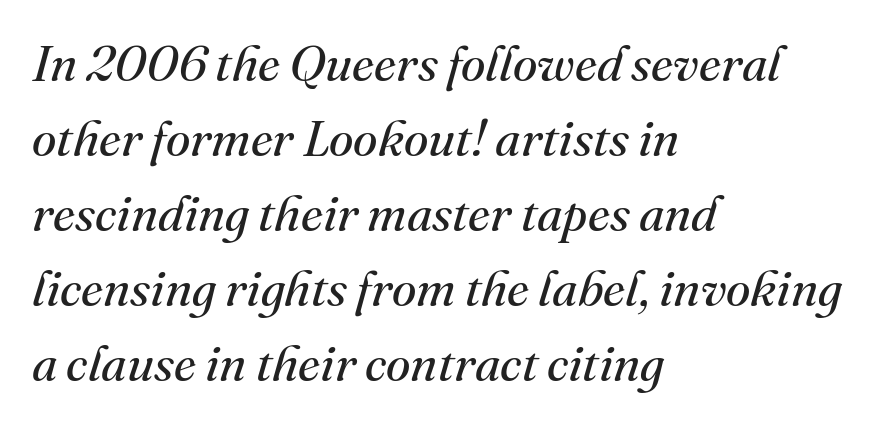
The image shows 50 px regular-weight serif type, italic (leaning right); set left-aligned, normal line spacing (1.5x), normal letter spacing, not underlined; medium stroke contrast and a small x-height.
